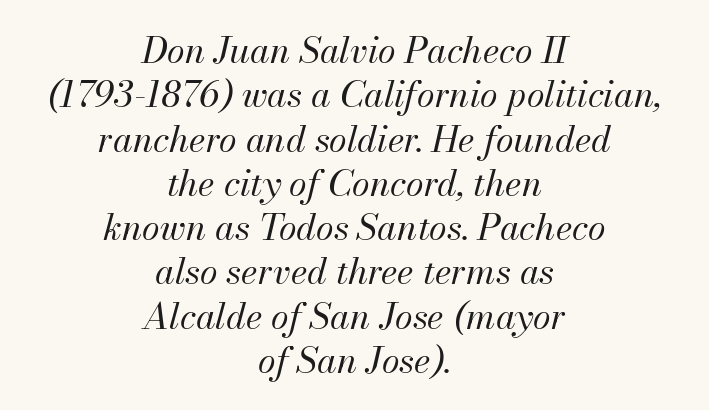
{"italic": "yes", "lean": "right", "slant_degrees": 13, "bold": "no", "weight": "regular", "width": "normal", "stroke_contrast": "medium", "x_height": "small", "monospaced": "no", "underline": "no", "align": "center", "line_spacing_ratio": 1.23, "letter_spacing": "normal", "letter_spacing_em": 0.0, "glyph_px": 36}
